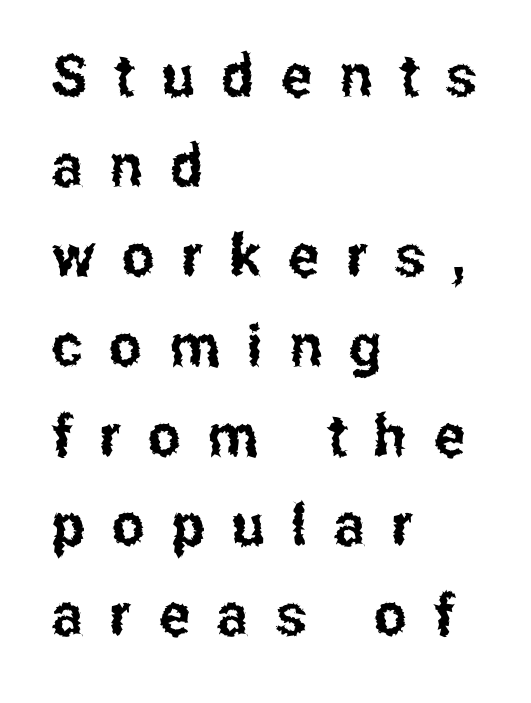
Q: Is the text italic (slanted)? A: No, it is upright.
Q: Is the typeface a serif or a sans-serif typeface? A: Sans-serif.
Q: Is the text underlined? A: No.
Q: How is the paragraph aligned? A: Left-aligned.
Q: Is the spacing between letters normal or unusually wide? A: Unusually wide.
Q: Is the spacing between lines tight, normal or loose? A: Normal.
Q: Width (condensed, normal, or wide)? A: Condensed.
Q: Stroke contrast? A: Low.
Q: x-height? A: Medium.
Q: Monospaced? A: No.
